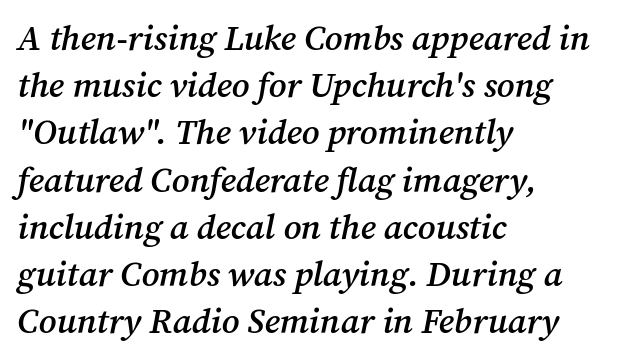
Each letter's strokes conclude with small projecting serifs. Observe the ordinary spacing: letters are neighbours, not strangers. The text block is weighted toward the left margin, trailing off unevenly rightward. This rendering features lettering with no underline. This is oblique type, the kind used for emphasis or titles. Interline gaps are of average width in this sample.
